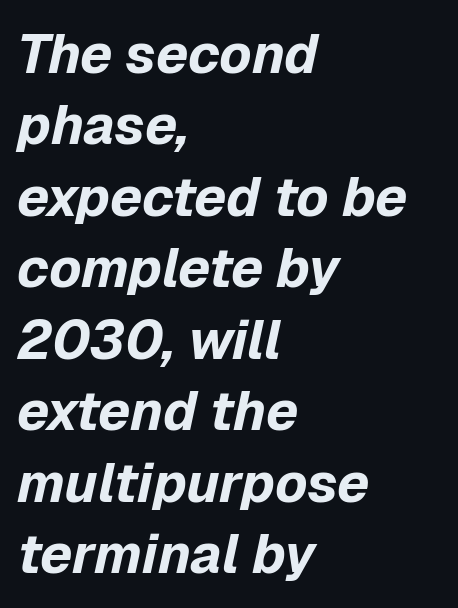
The image shows 55 px bold type, italic (leaning right); set left-aligned, normal line spacing (1.3x), normal letter spacing, not underlined; low stroke contrast and a medium x-height.
